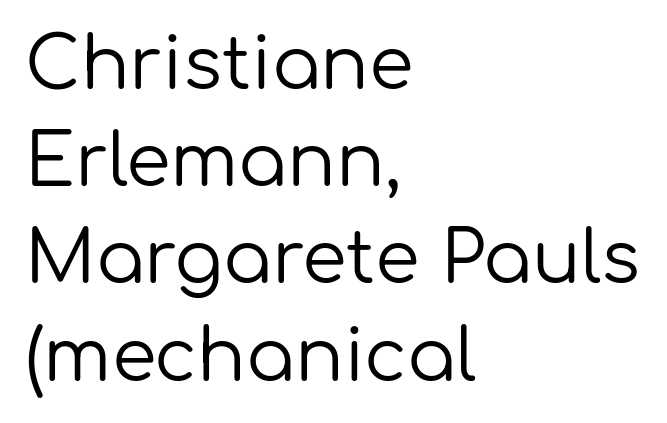
{"serif": "no", "italic": "no", "bold": "no", "weight": "regular", "width": "normal", "stroke_contrast": "low", "x_height": "medium", "monospaced": "no", "underline": "no", "align": "left", "line_spacing": "normal", "line_spacing_ratio": 1.35, "letter_spacing": "normal", "letter_spacing_em": 0.0, "glyph_px": 72}
